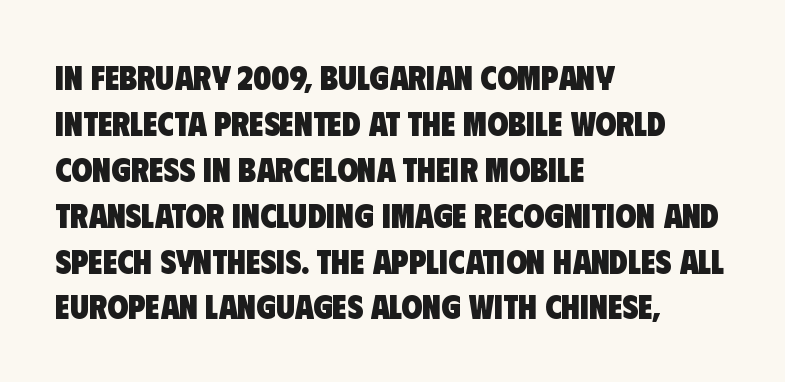
Q: Is the text bold? A: Yes.
Q: Is the typeface a serif or a sans-serif typeface? A: Sans-serif.
Q: Is the text underlined? A: No.
Q: How is the paragraph aligned? A: Left-aligned.
Q: Is the spacing between letters normal or unusually wide? A: Normal.
Q: Is the spacing between lines tight, normal or loose? A: Normal.
Q: Width (condensed, normal, or wide)? A: Condensed.
Q: Stroke contrast? A: Low.
Q: x-height? A: Large.
Q: Monospaced? A: No.
